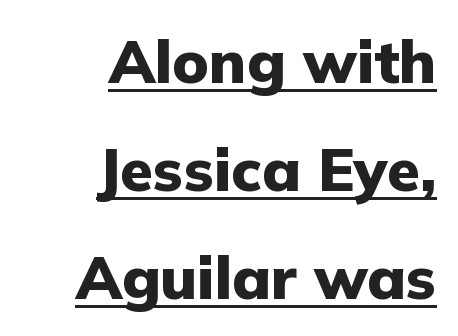
A typesetter would call this proportional, since set widths differ per character. This rendering leaves character spacing at its baseline value. As a designer I'd log this as weight 700, bold. Compared with undecorated copy, this sample adds a rule below the words. The lines are quadded right. The glyphs in this specimen are sans serif.
